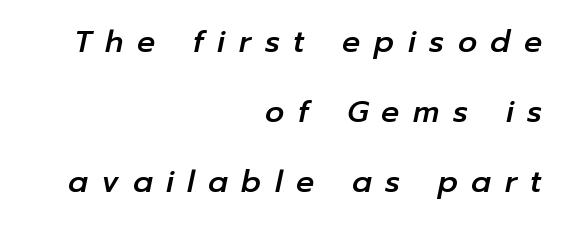
The vertical gap from one line to the next is large. The face used here is rendered with a markedly widened letterfit. Note the varied advance widths — an 'i' is clearly narrower than an 'm'. Every character sits at an angle, as italics do. Bare-footed words on every line. Which margin do the lines hug? The right one — the left edge is uneven.
